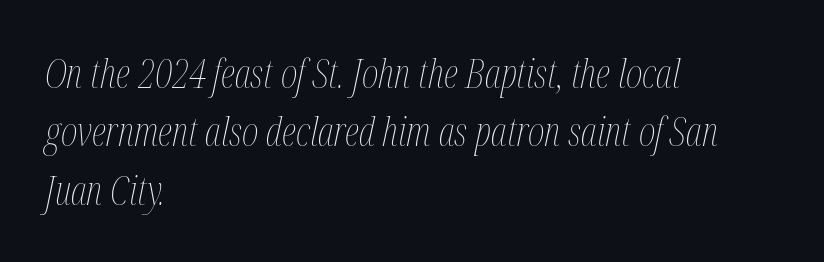
The image shows 40 px thin, condensed type, italic (leaning right); set left-aligned, normal line spacing (1.46x), normal letter spacing, not underlined; medium stroke contrast and a medium x-height.
